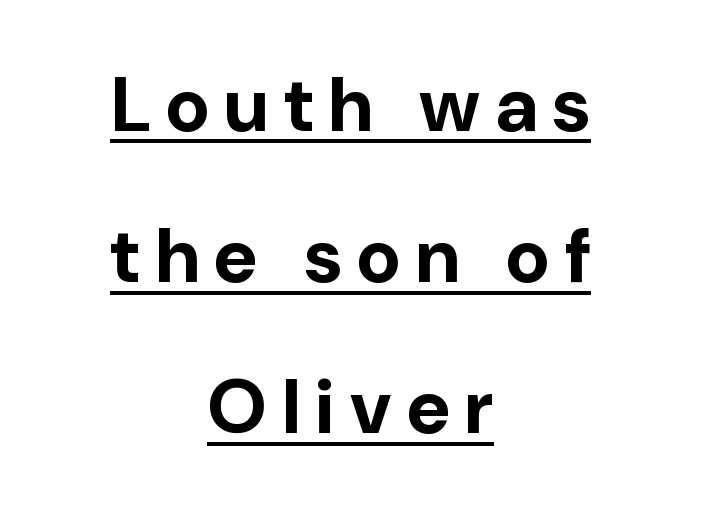
The whitespace from short lines is split evenly between both sides. The letters stand straight up with perfectly vertical stems. This block would shrink considerably if given ordinary leading; it's expanded now. Underlined type.
